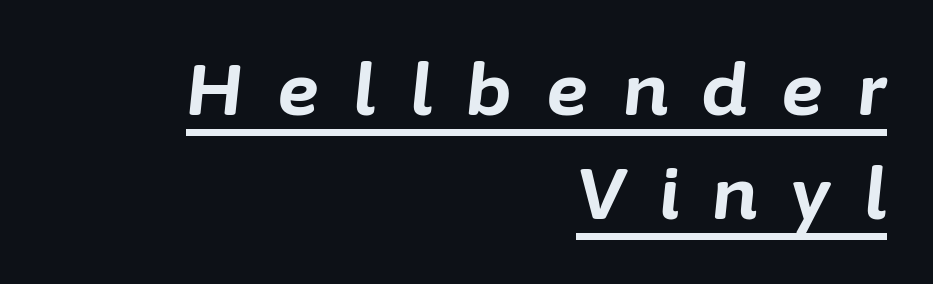
You could not count columns in this text — the font is proportionally spaced. Notice how the stems are inclined rather than vertical — that's the hallmark of italics. Compared with typical body copy, the letter spacing here is much looser. The face used here appears with an underline applied. Every row of glyphs terminates at an identical x-position on the right.
